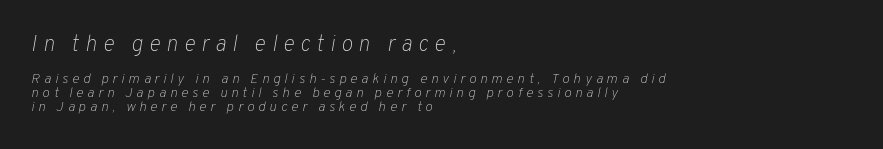
The image shows 22 px text type, italic (leaning right); set left-aligned, tight line spacing (0.99x), unusually wide letter spacing (+0.28 em), not underlined; the first (top) block is 1.57x larger.
